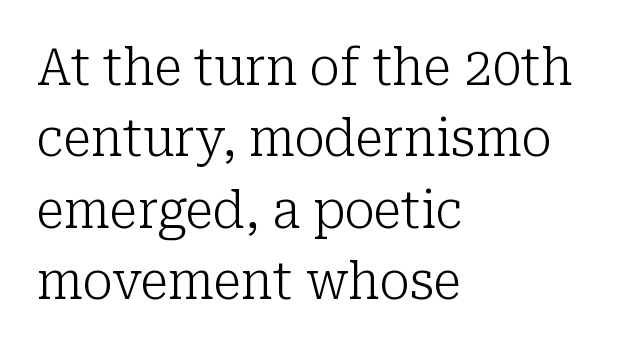
The image shows 51 px light serif type, upright; set left-aligned, normal line spacing (1.4x), normal letter spacing, not underlined; low stroke contrast and a medium x-height.
